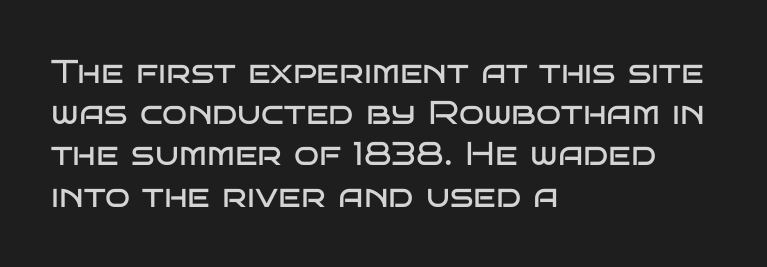
Q: Is the text bold? A: No.
Q: Is the text italic (slanted)? A: No, it is upright.
Q: Is the typeface a serif or a sans-serif typeface? A: Sans-serif.
Q: Is the text underlined? A: No.
Q: How is the paragraph aligned? A: Left-aligned.
Q: Is the spacing between letters normal or unusually wide? A: Normal.
Q: Is the spacing between lines tight, normal or loose? A: Normal.
Q: Width (condensed, normal, or wide)? A: Wide.
Q: Stroke contrast? A: Low.
Q: x-height? A: Large.
Q: Monospaced? A: No.
